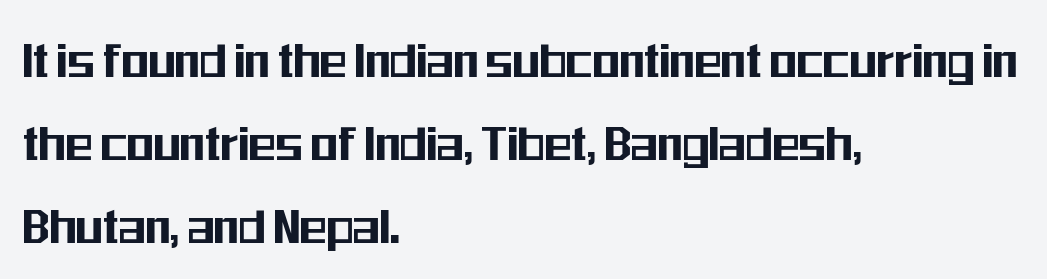
The image shows 56 px condensed sans-serif type, upright; set left-aligned, normal line spacing (1.48x), normal letter spacing, not underlined; medium stroke contrast and a medium x-height.
